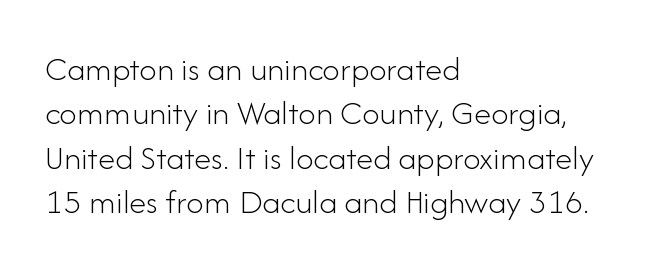
The image shows 35 px light sans-serif type, upright; set left-aligned, normal line spacing (1.27x), normal letter spacing, not underlined; low stroke contrast and a small x-height.
